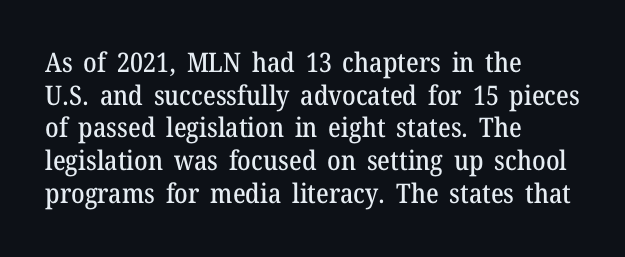
{"italic": "no", "underline": "no", "align": "left", "line_spacing_ratio": 1.21, "letter_spacing": "normal", "letter_spacing_em": 0.0, "glyph_px": 27}
